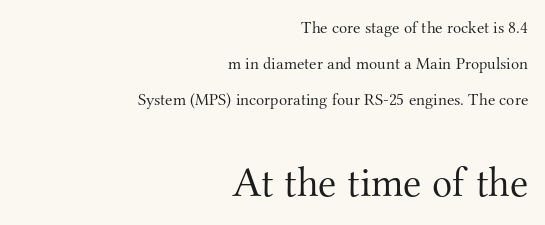
The image shows 42 px light serif type, upright; set right-aligned, loose line spacing (2.11x), normal letter spacing, not underlined; the second (bottom) block is 2.47x larger; medium stroke contrast and a small x-height.
